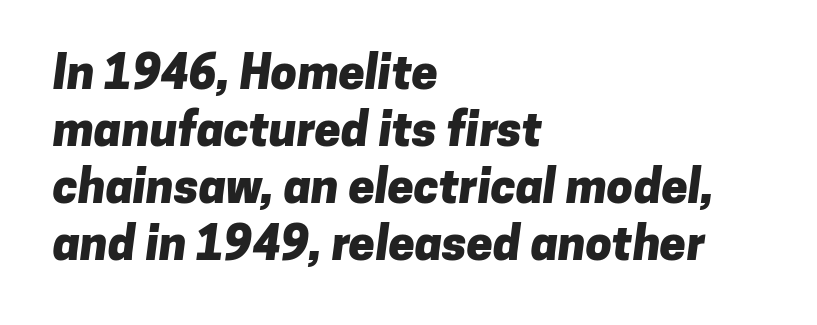
Varying glyph widths throughout — classic text-font behaviour. In terms of weight, the rendering is a true, heavy bold. Default kerning and tracking; the words read as compact shapes. Quick note: underline off. Classification — sans serif.
